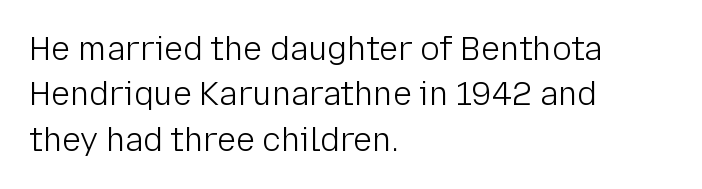
Decoration check: the copy has no underline. The rows are spaced the way most documents space them. Heft: none added — not bold. A roman cut, with each character standing at attention.
